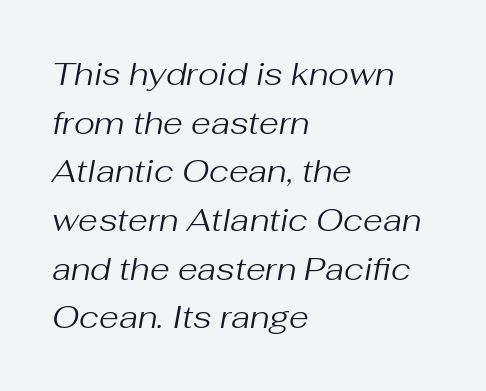
{"italic": "yes", "lean": "right", "slant_degrees": 10, "bold": "no", "weight": "regular", "width": "normal", "stroke_contrast": "medium", "x_height": "medium", "monospaced": "no", "underline": "no", "align": "left", "line_spacing": "normal", "line_spacing_ratio": 1.52, "letter_spacing": "normal", "letter_spacing_em": 0.0, "glyph_px": 32}
